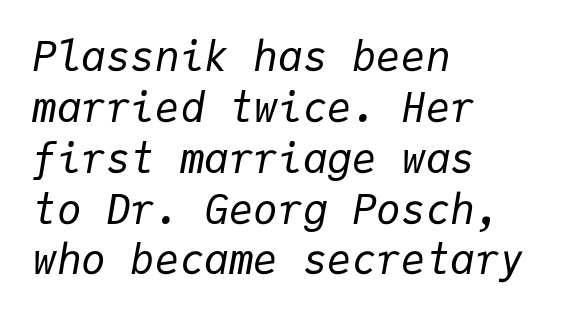
Q: Is the text bold? A: No.
Q: Is the text italic (slanted)? A: Yes, it leans right by about 9 degrees.
Q: Is the text underlined? A: No.
Q: How is the paragraph aligned? A: Left-aligned.
Q: Is the spacing between letters normal or unusually wide? A: Normal.
Q: Width (condensed, normal, or wide)? A: Normal.
Q: Stroke contrast? A: Low.
Q: x-height? A: Medium.
Q: Monospaced? A: Yes.
